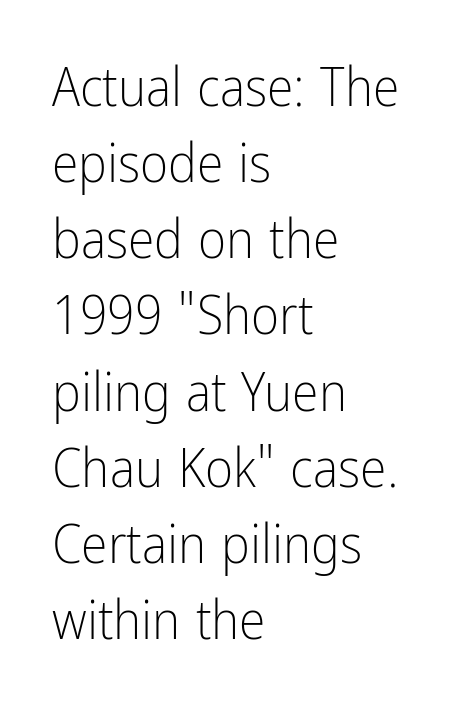
Q: Is the text bold? A: No.
Q: Is the text italic (slanted)? A: No, it is upright.
Q: Is the typeface a serif or a sans-serif typeface? A: Sans-serif.
Q: Is the text underlined? A: No.
Q: How is the paragraph aligned? A: Left-aligned.
Q: Is the spacing between letters normal or unusually wide? A: Normal.
Q: Is the spacing between lines tight, normal or loose? A: Normal.
Q: Width (condensed, normal, or wide)? A: Condensed.
Q: Stroke contrast? A: Low.
Q: x-height? A: Medium.
Q: Monospaced? A: No.
